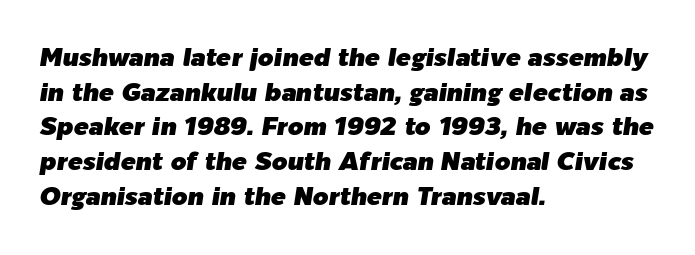
The image shows 25 px text type, italic (leaning right); set left-aligned, normal line spacing (1.39x), normal letter spacing, not underlined.
